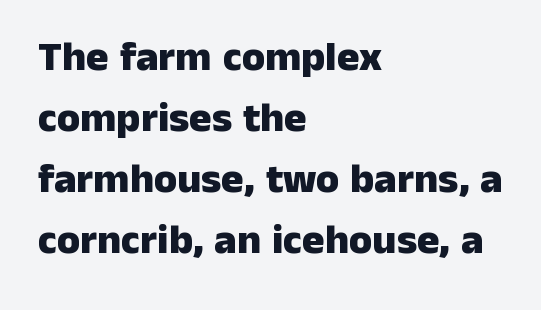
Q: Is the text bold? A: Yes.
Q: Is the text italic (slanted)? A: No, it is upright.
Q: Is the typeface a serif or a sans-serif typeface? A: Sans-serif.
Q: Is the text underlined? A: No.
Q: How is the paragraph aligned? A: Left-aligned.
Q: Is the spacing between letters normal or unusually wide? A: Normal.
Q: Is the spacing between lines tight, normal or loose? A: Normal.
Q: Width (condensed, normal, or wide)? A: Normal.
Q: Stroke contrast? A: Low.
Q: x-height? A: Medium.
Q: Monospaced? A: No.
